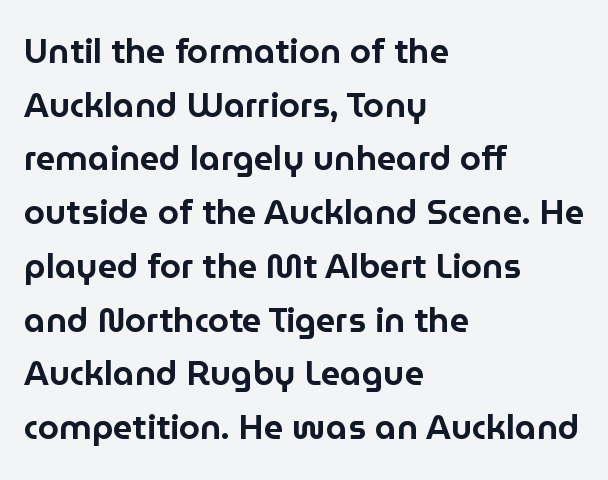
{"serif": "no", "italic": "no", "width": "normal", "stroke_contrast": "low", "x_height": "medium", "monospaced": "no", "underline": "no", "align": "left", "line_spacing": "normal", "line_spacing_ratio": 1.58, "letter_spacing": "normal", "letter_spacing_em": 0.0, "glyph_px": 34}
